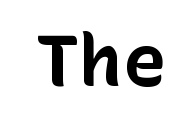
The image shows 73 px bold sans-serif type, upright; set normal letter spacing, not underlined; low stroke contrast and a medium x-height.
